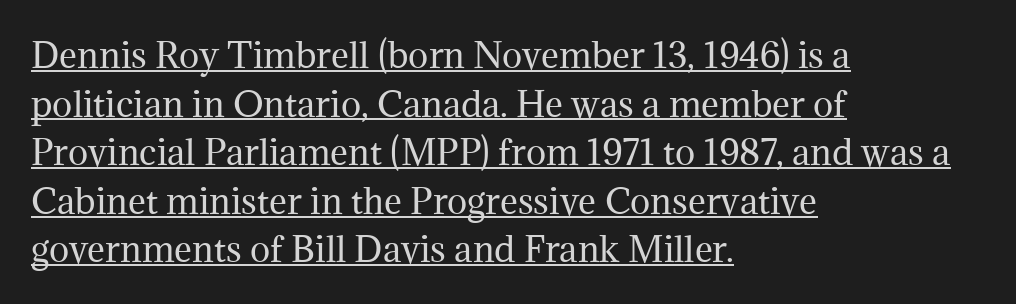
The image shows 34 px regular-weight serif type, upright; set left-aligned, normal line spacing (1.43x), normal letter spacing, underlined; medium stroke contrast and a medium x-height.
